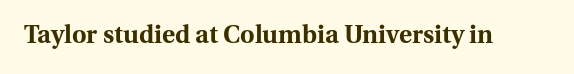
Q: Is the text bold? A: Yes.
Q: Is the text italic (slanted)? A: No, it is upright.
Q: Is the text underlined? A: No.
Q: Is the spacing between letters normal or unusually wide? A: Normal.
